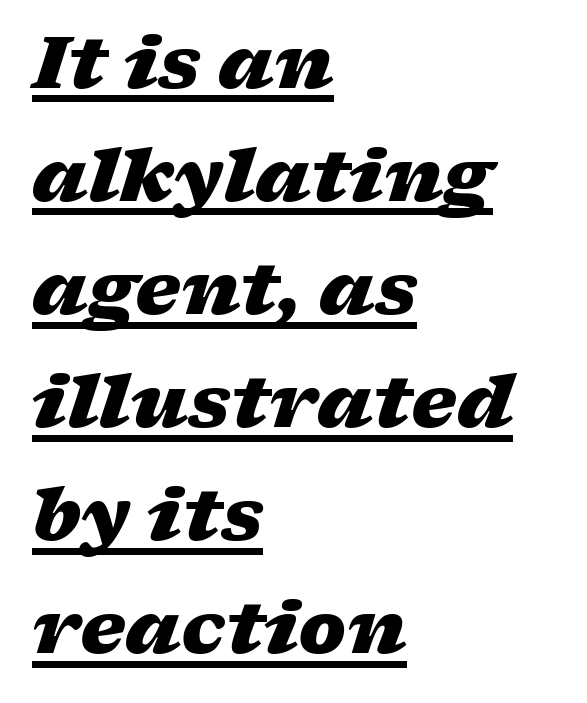
{"italic": "yes", "lean": "right", "slant_degrees": 17, "bold": "yes", "weight": "heavy", "width": "wide", "stroke_contrast": "low", "x_height": "medium", "monospaced": "no", "underline": "yes", "align": "left", "line_spacing": "normal", "line_spacing_ratio": 1.57, "letter_spacing": "normal", "letter_spacing_em": 0.0, "glyph_px": 72}
